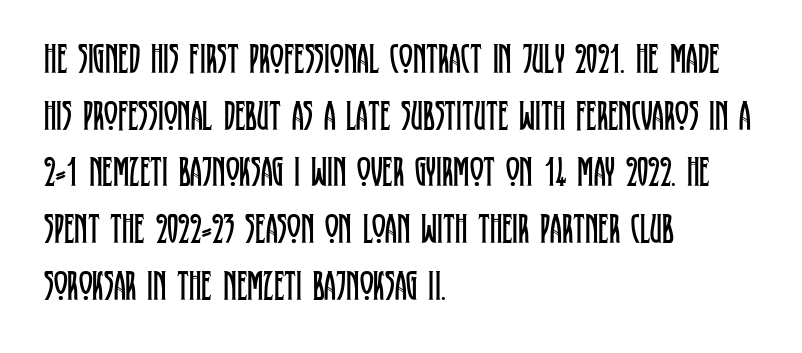
Only glyphs here, with clear space below each row. These lines keep a tight, regular rhythm from letter to letter. Note the varied advance widths — an 'i' is clearly narrower than an 'm'. Nope, not italic — everything's standing straight. A student would call this left alignment; a typographer would say flush left, rag right. This sample uses a serif face.
